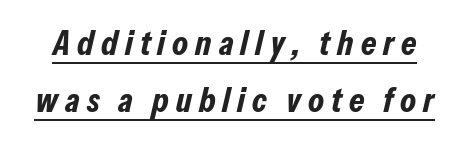
Q: Is the text bold? A: Yes.
Q: Is the text italic (slanted)? A: Yes, it leans right by about 13 degrees.
Q: Is the text underlined? A: Yes.
Q: Is the spacing between letters normal or unusually wide? A: Unusually wide.
Q: Is the spacing between lines tight, normal or loose? A: Normal.
Q: Width (condensed, normal, or wide)? A: Condensed.
Q: Stroke contrast? A: Low.
Q: x-height? A: Medium.
Q: Monospaced? A: No.
